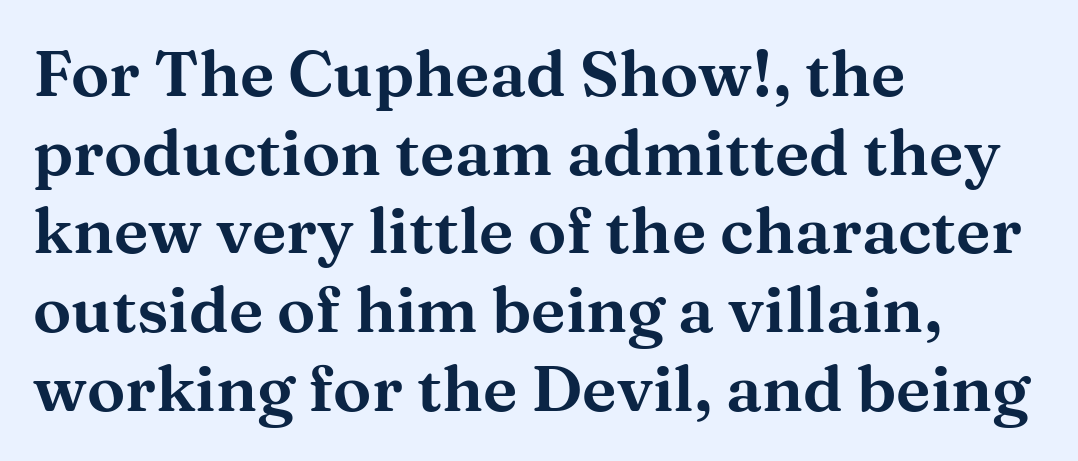
{"serif": "yes", "italic": "no", "width": "wide", "stroke_contrast": "medium", "x_height": "medium", "monospaced": "no", "underline": "no", "align": "left", "line_spacing_ratio": 1.23, "letter_spacing": "normal", "letter_spacing_em": 0.0, "glyph_px": 64}
